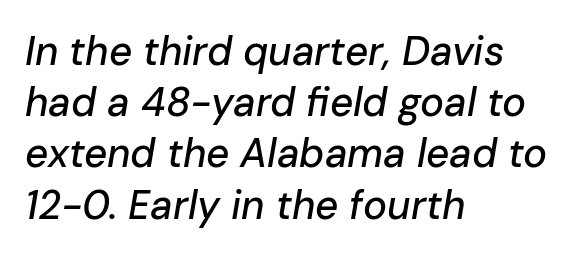
{"italic": "yes", "lean": "right", "slant_degrees": 10, "width": "normal", "stroke_contrast": "low", "x_height": "medium", "monospaced": "no", "underline": "no", "align": "left", "line_spacing": "normal", "line_spacing_ratio": 1.28, "letter_spacing": "normal", "letter_spacing_em": 0.0, "glyph_px": 40}
